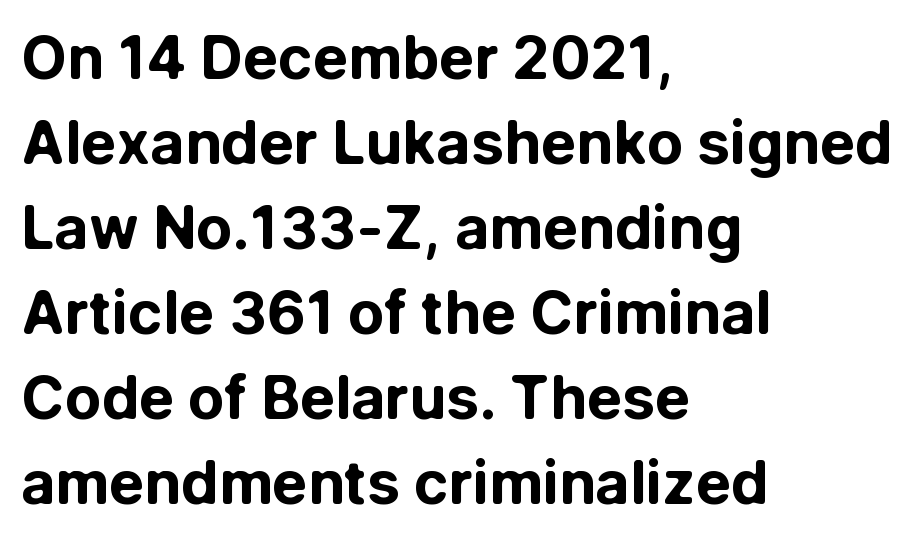
The image shows 59 px bold sans-serif type, upright; set left-aligned, normal line spacing (1.44x), normal letter spacing, not underlined; low stroke contrast and a medium x-height.
